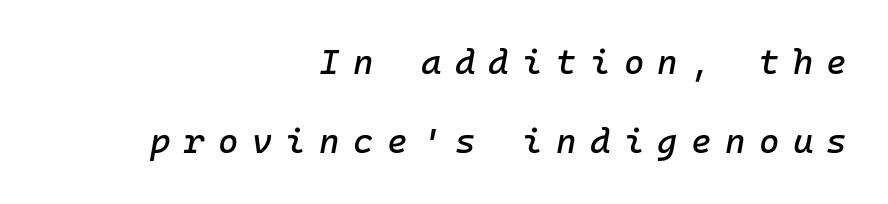
Observe the wide spacing: letters keep a clear distance from each other. The space between consecutive lines is lavish. If you drew a ruler down the right edge, every line would touch it. Looks like terminal output: every glyph gets an equal slot. The letters are slanted; this is an italic face. A bare baseline throughout the passage.
